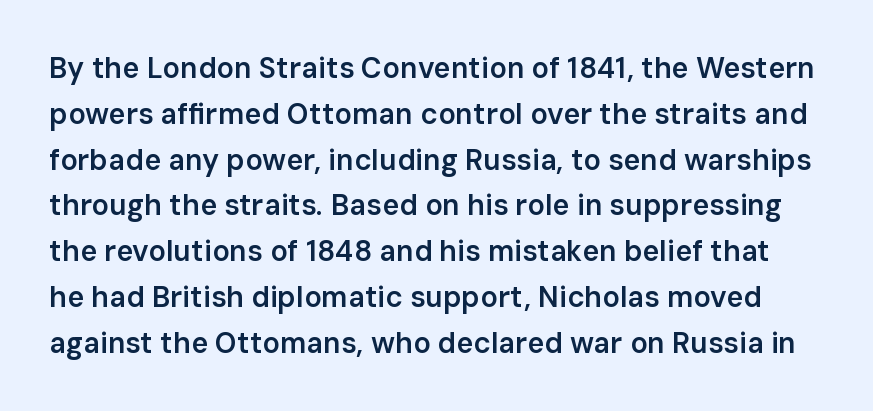
{"serif": "no", "italic": "no", "bold": "semi", "weight": "semibold", "width": "normal", "stroke_contrast": "low", "x_height": "medium", "monospaced": "no", "underline": "no", "line_spacing": "normal", "line_spacing_ratio": 1.58, "letter_spacing": "normal", "letter_spacing_em": 0.0, "glyph_px": 29}
